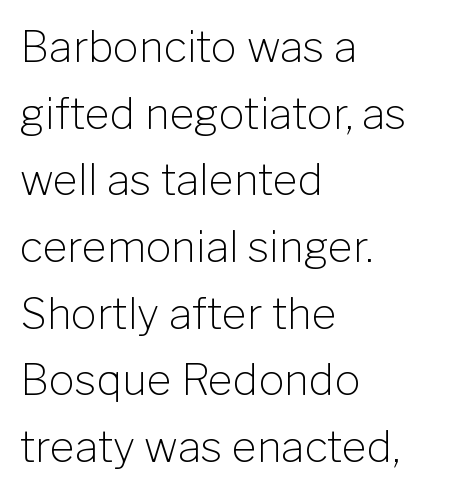
Normally led — the rows are evenly, conventionally spaced. Descenders hang freely into open space. Nothing heavy about these letters — not bold at all. The text was rendered using a sans face with plain stroke endings. Does the lettering tilt? It doesn't — this is upright.
